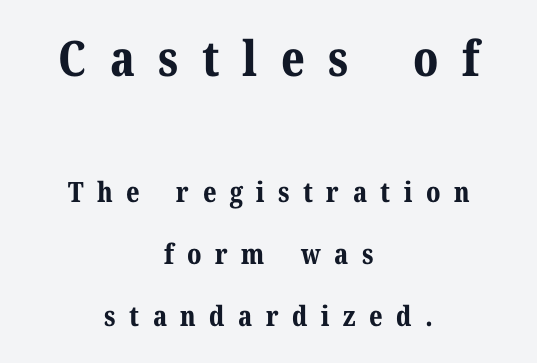
{"serif": "yes", "italic": "no", "bold": "yes", "weight": "bold", "width": "normal", "stroke_contrast": "medium", "x_height": "medium", "monospaced": "no", "underline": "no", "align": "center", "line_spacing": "loose", "line_spacing_ratio": 2.21, "letter_spacing": "wide", "letter_spacing_em": 0.48, "larger_block": "first", "size_ratio": 1.75, "glyph_px": 49}
